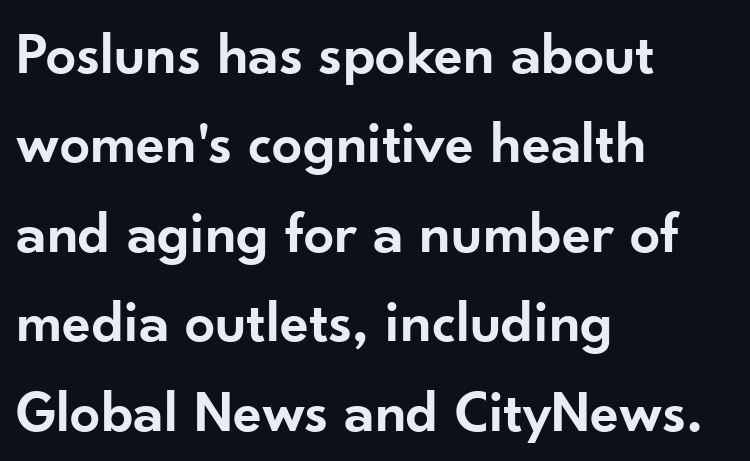
Does the leading feel generous? No, just average. Compared with a centered layout, this one pins lines to the left instead. Glance below the letters and you will spot only blank space. Glyph-to-glyph distance matches everyday printed text. Weight check: semibold — heavier than regular, not quite bold.
